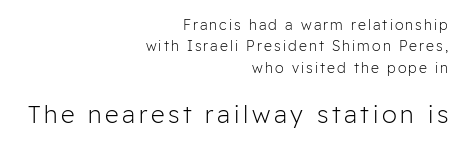
Q: Is the text bold? A: No.
Q: Is the text italic (slanted)? A: No, it is upright.
Q: Is the text underlined? A: No.
Q: How is the paragraph aligned? A: Right-aligned.
Q: Is the spacing between lines tight, normal or loose? A: Normal.
Q: Which block of text is set in a larger size, the first (top) or the second (bottom)? A: The second (bottom) one.
